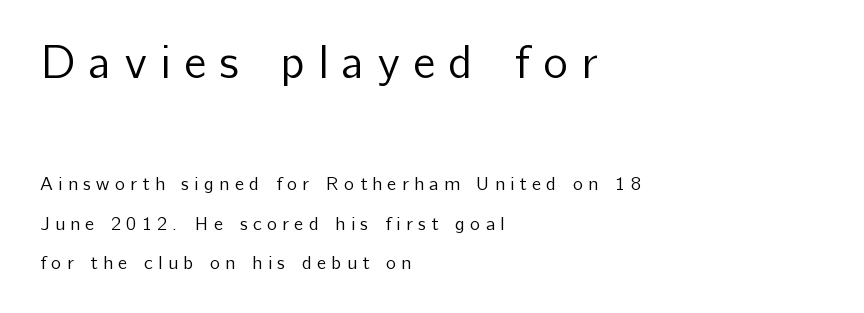
{"serif": "no", "italic": "no", "bold": "no", "weight": "regular", "width": "normal", "stroke_contrast": "low", "x_height": "medium", "monospaced": "no", "underline": "no", "align": "left", "line_spacing": "loose", "line_spacing_ratio": 2.06, "letter_spacing": "wide", "letter_spacing_em": 0.28, "larger_block": "first", "size_ratio": 2.47, "glyph_px": 47}
